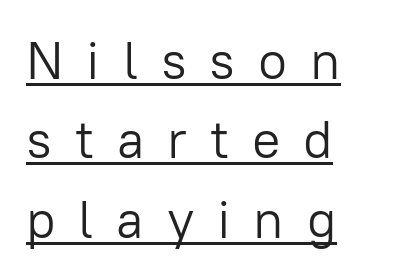
{"serif": "no", "italic": "no", "bold": "no", "weight": "light", "width": "normal", "stroke_contrast": "low", "x_height": "medium", "monospaced": "no", "underline": "yes", "align": "left", "line_spacing": "normal", "line_spacing_ratio": 1.5, "letter_spacing": "wide", "letter_spacing_em": 0.43, "glyph_px": 53}
